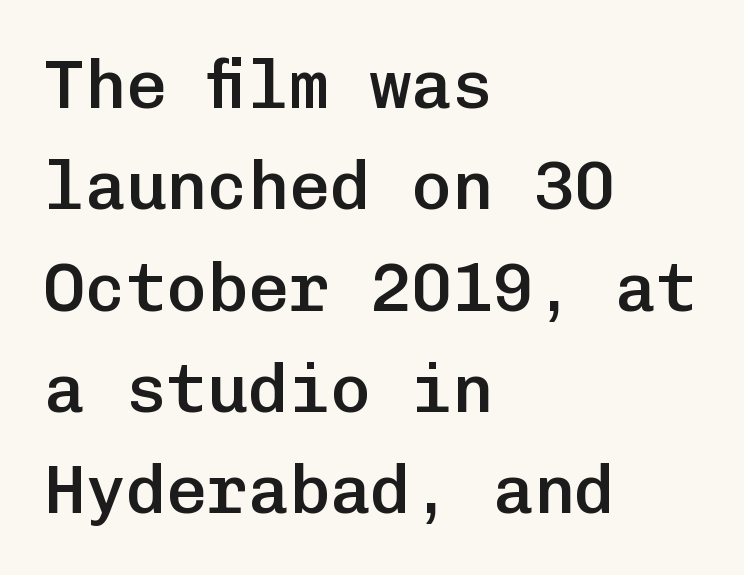
Q: Is the text bold? A: Semi-bold.
Q: Is the text italic (slanted)? A: No, it is upright.
Q: Is the typeface a serif or a sans-serif typeface? A: Sans-serif.
Q: Is the text underlined? A: No.
Q: How is the paragraph aligned? A: Left-aligned.
Q: Is the spacing between letters normal or unusually wide? A: Normal.
Q: Is the spacing between lines tight, normal or loose? A: Normal.
Q: Width (condensed, normal, or wide)? A: Normal.
Q: Stroke contrast? A: Low.
Q: x-height? A: Medium.
Q: Monospaced? A: Yes.
